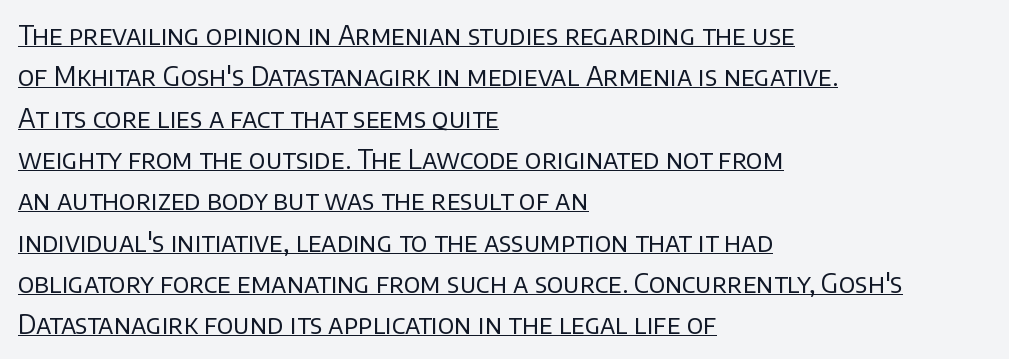
{"italic": "no", "bold": "no", "underline": "yes", "align": "left", "line_spacing": "normal", "line_spacing_ratio": 1.59, "letter_spacing": "normal", "letter_spacing_em": 0.0, "glyph_px": 26}
